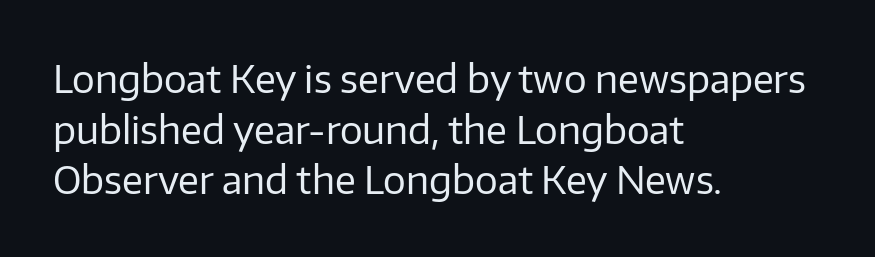
{"serif": "no", "italic": "no", "bold": "no", "weight": "regular", "width": "normal", "stroke_contrast": "low", "x_height": "medium", "monospaced": "no", "underline": "no", "align": "left", "line_spacing": "normal", "line_spacing_ratio": 1.33, "letter_spacing": "normal", "letter_spacing_em": 0.0, "glyph_px": 38}
